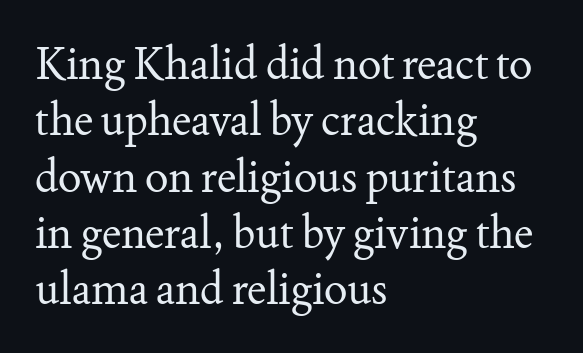
The words here are not underlined. The typesetting does not lean heavy: it is not bold. Does the leading feel generous? No, just average. Caption: standard tracking, unaltered. Is there any slant? The stems are plumb. A student would call this left alignment; a typographer would say flush left, rag right.
